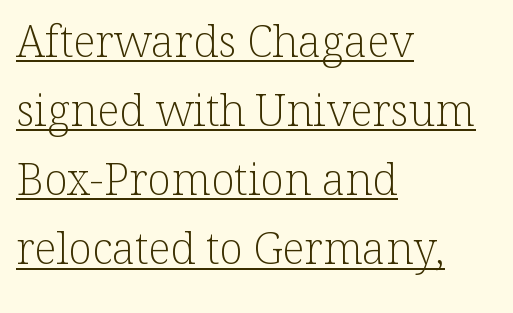
The image shows 44 px light serif type, upright; set left-aligned, normal line spacing (1.57x), normal letter spacing, underlined; low stroke contrast and a medium x-height.
